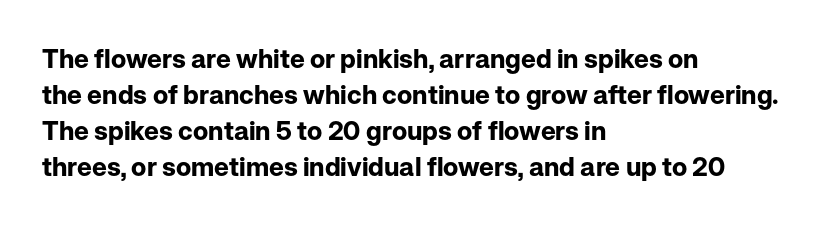
Q: Is the text bold? A: Yes.
Q: Is the text italic (slanted)? A: No, it is upright.
Q: Is the text underlined? A: No.
Q: How is the paragraph aligned? A: Left-aligned.
Q: Is the spacing between letters normal or unusually wide? A: Normal.
Q: Is the spacing between lines tight, normal or loose? A: Normal.
